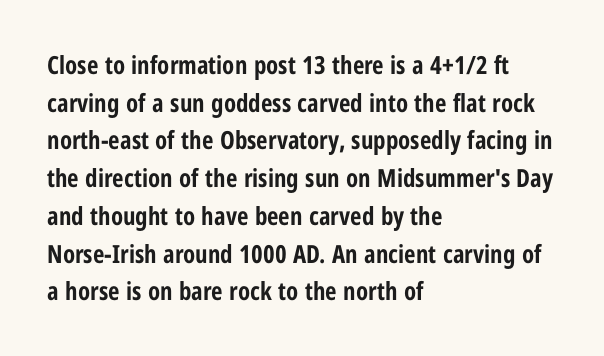
Students, note that the glyphs here touch the page at normal intervals. The vertical gap from one line to the next is medium. The lettering stays uniformly vertical, giving the passage a roman look. The lines are quadded left. Heft: maximum for text — a bold. Type without underlining.
